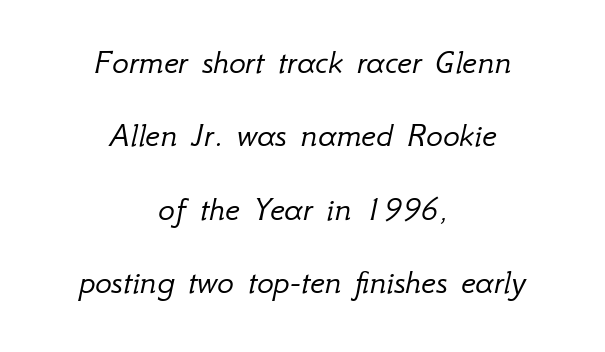
The image shows 35 px light type, italic (leaning right); set centered, loose line spacing (2.1x), normal letter spacing, not underlined; low stroke contrast and a small x-height.
